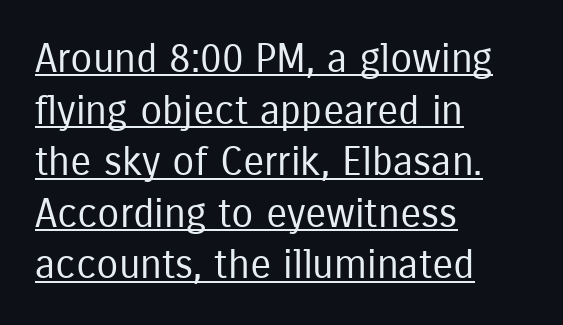
Q: Is the text bold? A: No.
Q: Is the text italic (slanted)? A: No, it is upright.
Q: Is the typeface a serif or a sans-serif typeface? A: Sans-serif.
Q: Is the text underlined? A: Yes.
Q: How is the paragraph aligned? A: Left-aligned.
Q: Is the spacing between letters normal or unusually wide? A: Normal.
Q: Is the spacing between lines tight, normal or loose? A: Normal.
Q: Width (condensed, normal, or wide)? A: Condensed.
Q: Stroke contrast? A: Low.
Q: x-height? A: Medium.
Q: Monospaced? A: No.
